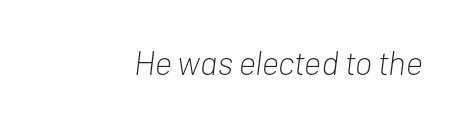
{"italic": "yes", "lean": "right", "slant_degrees": 7, "bold": "no", "weight": "light", "width": "condensed", "stroke_contrast": "low", "x_height": "medium", "monospaced": "no", "underline": "no", "letter_spacing": "normal", "letter_spacing_em": 0.0, "glyph_px": 34}
